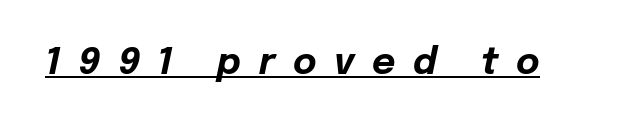
Q: Is the text bold? A: Yes.
Q: Is the text italic (slanted)? A: Yes, it leans right by about 12 degrees.
Q: Is the text underlined? A: Yes.
Q: Is the spacing between letters normal or unusually wide? A: Unusually wide.
Q: Width (condensed, normal, or wide)? A: Normal.
Q: Stroke contrast? A: Low.
Q: x-height? A: Medium.
Q: Monospaced? A: No.
